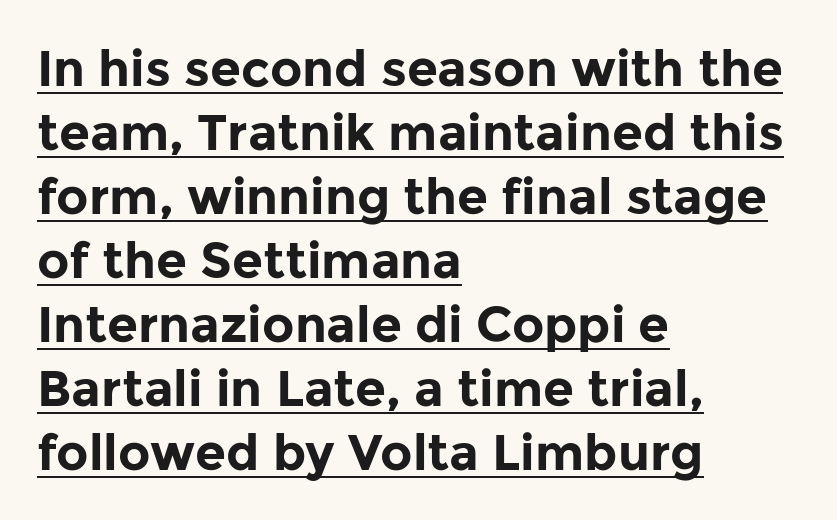
Does a line run under the words? Yes, clearly. Vertical spacing — default. Unlike a traditional serif, this face leaves its strokes unadorned. The letters advance in unequal steps, a hallmark of proportional type. Italic? Not at all — the glyphs are vertical.
